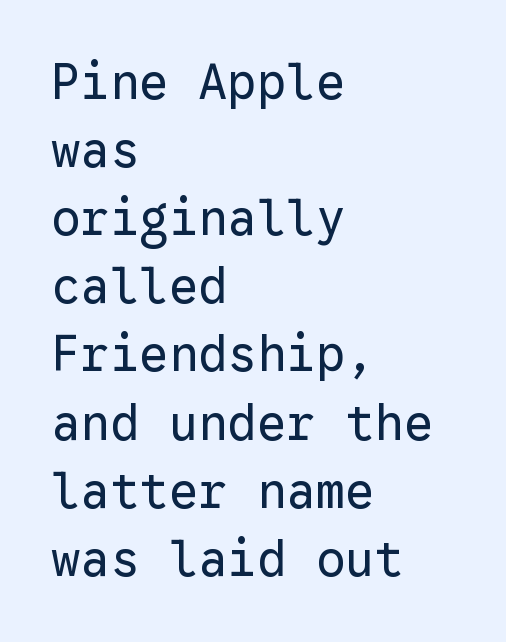
Ascenders rise straight up at ninety degrees. The rag falls on the right side of this text block. Regular leading. Weight: not bold — regular or lighter. These lines keep a tight, regular rhythm from letter to letter.
